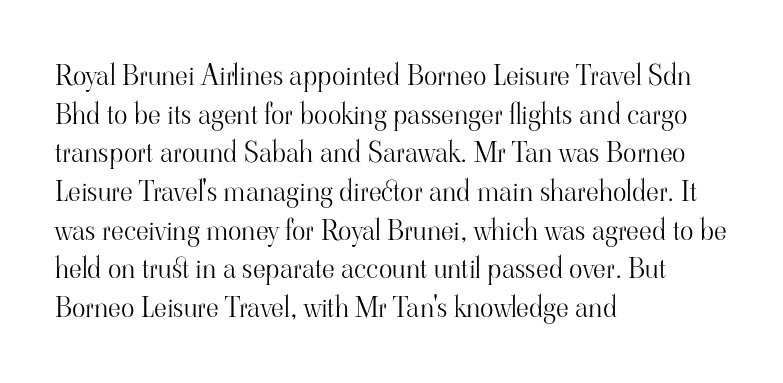
Vertically, the passage feels balanced, rows spaced as you'd expect. Every stem runs plumb, perpendicular to the baseline. This is serif lettering, the kind often seen in printed books. Summary of weight: not heavy and not bold. What stands out about the letter spacing? Nothing — it is the standard amount.
